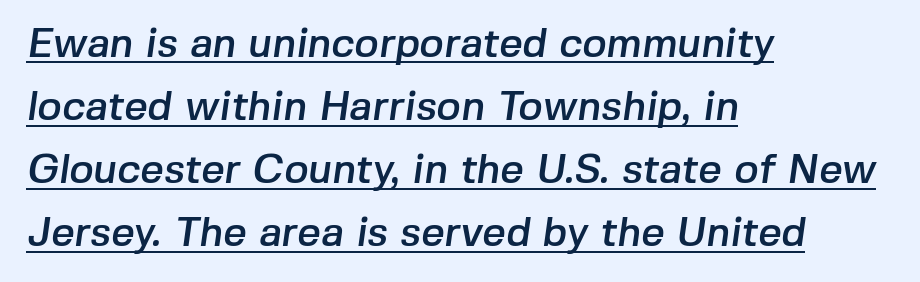
{"serif": "no", "width": "normal", "stroke_contrast": "low", "x_height": "medium", "monospaced": "no", "underline": "yes", "align": "left", "line_spacing": "normal", "line_spacing_ratio": 1.54, "letter_spacing": "normal", "letter_spacing_em": 0.0, "glyph_px": 41}
